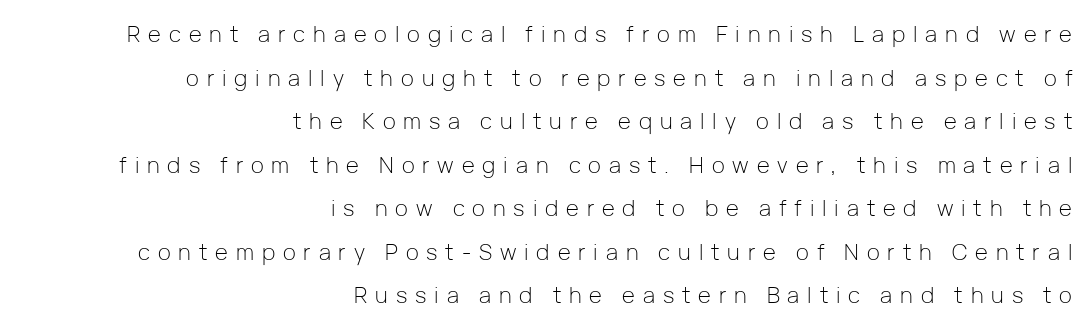
Only glyphs here, with clear space below each row. Casual observation: everything's shoved over to the right. This reads as an unemphasized weight, regular at the heaviest. Whoever set this chose breathing room over compactness in the vertical rhythm. Designer's note — italics off, roman on.
